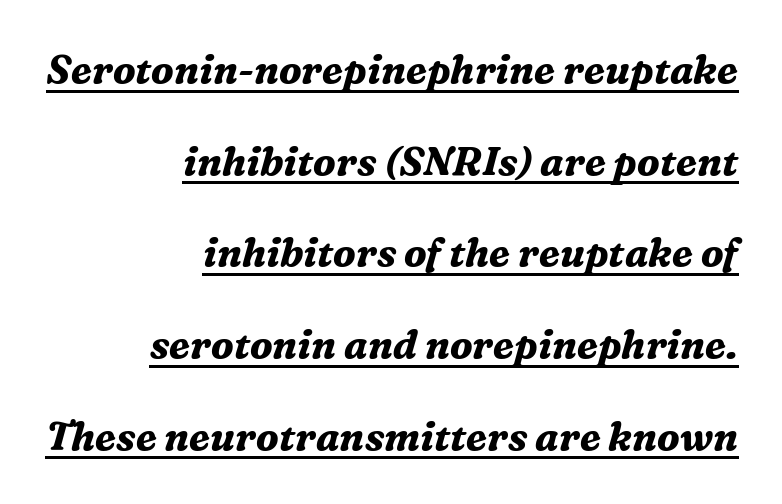
Q: Is the text bold? A: Yes.
Q: Is the text italic (slanted)? A: Yes, it leans right by about 16 degrees.
Q: Is the typeface a serif or a sans-serif typeface? A: Serif.
Q: Is the text underlined? A: Yes.
Q: How is the paragraph aligned? A: Right-aligned.
Q: Is the spacing between letters normal or unusually wide? A: Normal.
Q: Is the spacing between lines tight, normal or loose? A: Loose.
Q: Width (condensed, normal, or wide)? A: Normal.
Q: Stroke contrast? A: Medium.
Q: x-height? A: Medium.
Q: Monospaced? A: No.
